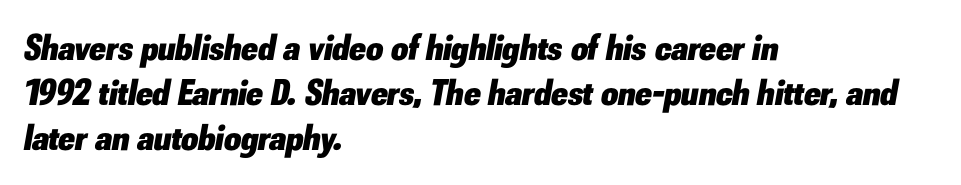
{"italic": "yes", "lean": "right", "slant_degrees": 10, "bold": "yes", "weight": "heavy", "width": "normal", "stroke_contrast": "low", "x_height": "small", "monospaced": "no", "underline": "no", "align": "left", "line_spacing_ratio": 1.21, "letter_spacing": "normal", "letter_spacing_em": 0.0, "glyph_px": 37}
